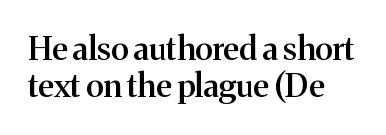
The image shows 32 px semibold serif type, upright; set left-aligned, line spacing 1.17x, normal letter spacing, not underlined; medium stroke contrast and a medium x-height.
